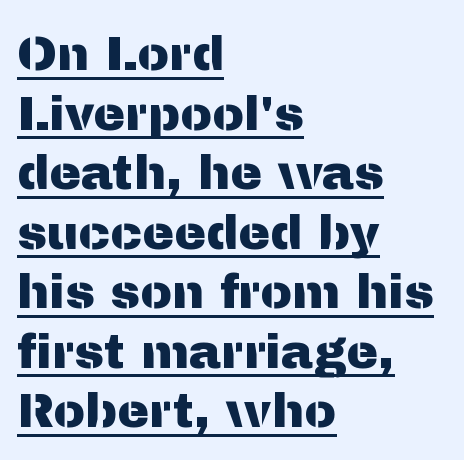
The typography opts for an upright posture over an oblique one. These lines are rendered in a variable-pitch font. Compared with typical body copy, the letter spacing here is the same. Emphasis is given by a line drawn under the lettering. The typeface chosen for these lines omits serifs. All the whitespace from short lines collects on the right.
